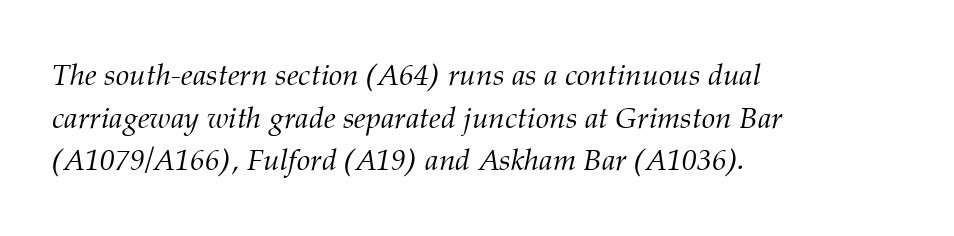
These lines keep a tight, regular rhythm from letter to letter. An italicized treatment has been applied to the whole sample. Serifs: yes, visible at the terminals of the letterforms. Each row of text sits above clean, open space. The passage shown is typed in a proportional face where columns would drift.
